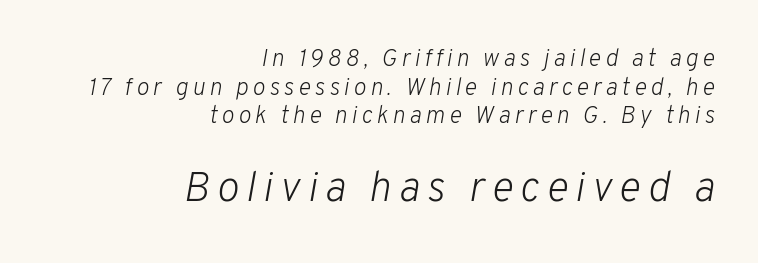
Q: Is the text bold? A: No.
Q: Is the text italic (slanted)? A: Yes, it leans right by about 10 degrees.
Q: Is the text underlined? A: No.
Q: How is the paragraph aligned? A: Right-aligned.
Q: Which block of text is set in a larger size, the first (top) or the second (bottom)? A: The second (bottom) one.
Q: Width (condensed, normal, or wide)? A: Normal.
Q: Stroke contrast? A: Low.
Q: x-height? A: Medium.
Q: Monospaced? A: No.
